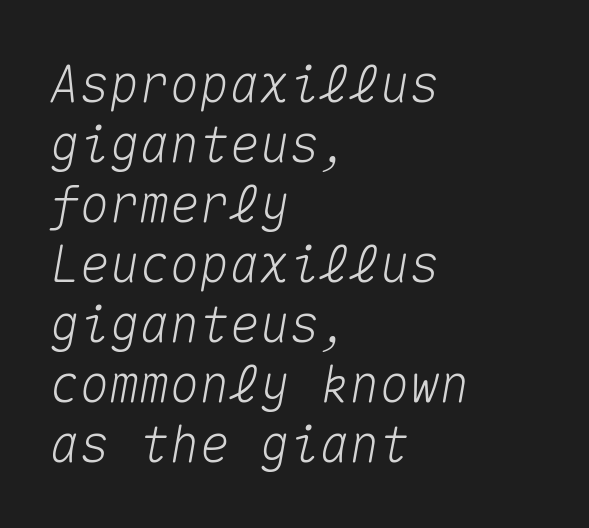
Q: Is the text italic (slanted)? A: Yes, it leans right by about 10 degrees.
Q: Is the text underlined? A: No.
Q: How is the paragraph aligned? A: Left-aligned.
Q: Is the spacing between letters normal or unusually wide? A: Normal.
Q: Width (condensed, normal, or wide)? A: Normal.
Q: Stroke contrast? A: Medium.
Q: x-height? A: Medium.
Q: Monospaced? A: Yes.
